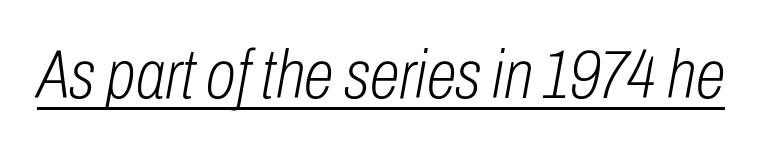
The image shows 69 px light, condensed type, italic (leaning right); set normal letter spacing, underlined; low stroke contrast and a medium x-height.
